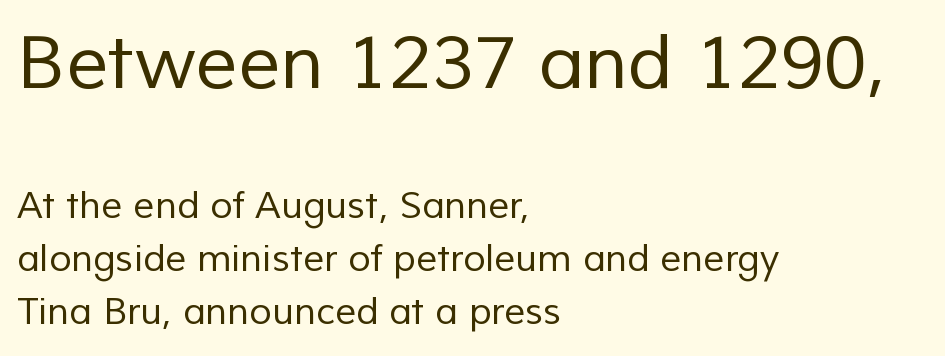
{"serif": "no", "bold": "no", "weight": "regular", "width": "normal", "stroke_contrast": "low", "x_height": "medium", "monospaced": "no", "underline": "no", "align": "left", "line_spacing": "normal", "line_spacing_ratio": 1.43, "letter_spacing": "normal", "letter_spacing_em": 0.0, "larger_block": "first", "size_ratio": 2.0, "glyph_px": 74}
